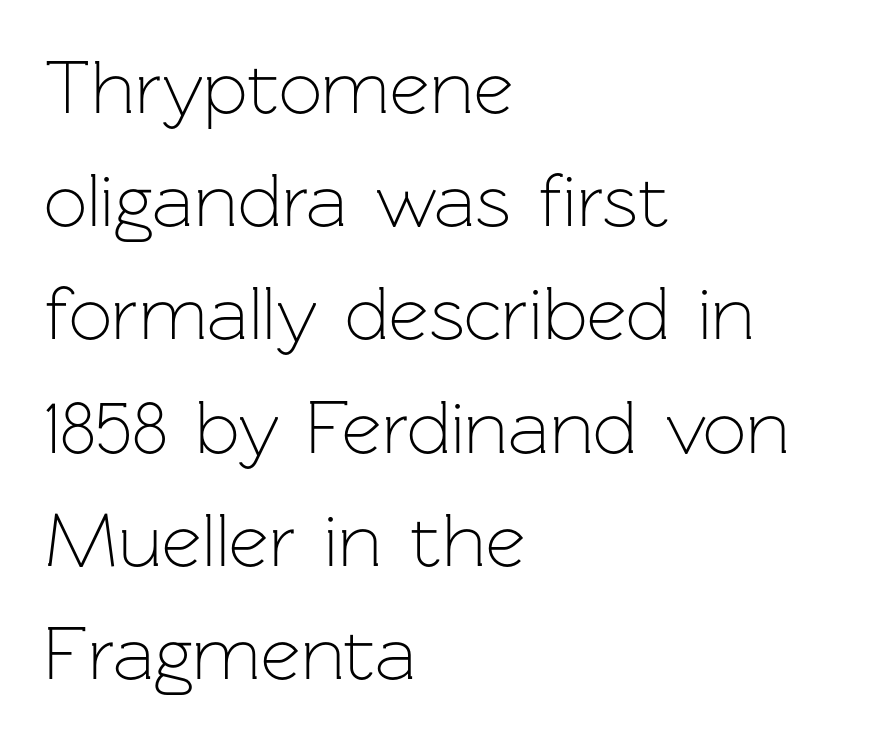
Q: Is the text bold? A: No.
Q: Is the text italic (slanted)? A: No, it is upright.
Q: Is the typeface a serif or a sans-serif typeface? A: Sans-serif.
Q: Is the text underlined? A: No.
Q: How is the paragraph aligned? A: Left-aligned.
Q: Is the spacing between letters normal or unusually wide? A: Normal.
Q: Is the spacing between lines tight, normal or loose? A: Normal.
Q: Width (condensed, normal, or wide)? A: Normal.
Q: Stroke contrast? A: Low.
Q: x-height? A: Medium.
Q: Monospaced? A: No.
